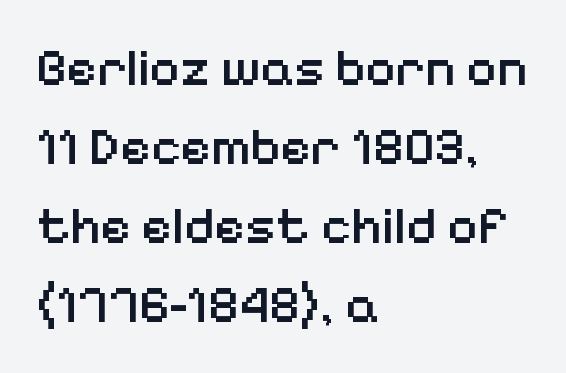
Q: Is the text bold? A: Semi-bold.
Q: Is the text italic (slanted)? A: No, it is upright.
Q: Is the typeface a serif or a sans-serif typeface? A: Sans-serif.
Q: Is the text underlined? A: No.
Q: How is the paragraph aligned? A: Left-aligned.
Q: Is the spacing between letters normal or unusually wide? A: Normal.
Q: Is the spacing between lines tight, normal or loose? A: Normal.
Q: Width (condensed, normal, or wide)? A: Normal.
Q: Stroke contrast? A: Low.
Q: x-height? A: Medium.
Q: Monospaced? A: No.
